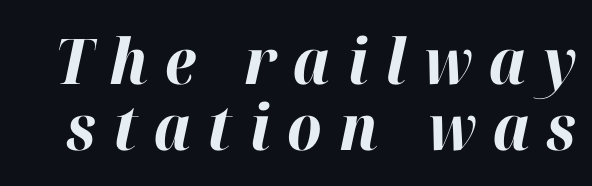
The glyphs look as if they've been sheared to an angle. Successive baselines arrive quickly, one right under another. The passage shown has open, widely tracked lettering throughout. The passage shown is typed in a proportional face where columns would drift. What weight is shown? A full bold with thick strokes. Each row of text sits above clean, open space.
